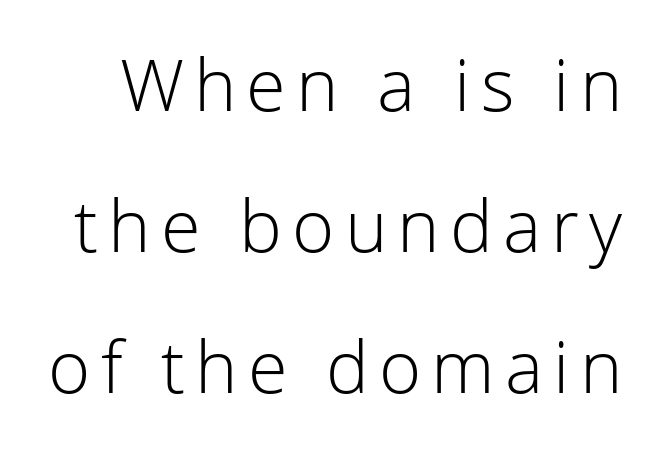
Q: Is the text bold? A: No.
Q: Is the text italic (slanted)? A: No, it is upright.
Q: Is the typeface a serif or a sans-serif typeface? A: Sans-serif.
Q: Is the text underlined? A: No.
Q: Is the spacing between lines tight, normal or loose? A: Loose.
Q: Width (condensed, normal, or wide)? A: Normal.
Q: Stroke contrast? A: Low.
Q: x-height? A: Medium.
Q: Monospaced? A: No.
